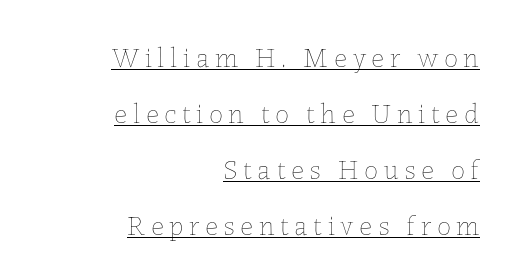
Q: Is the text bold? A: No.
Q: Is the text italic (slanted)? A: No, it is upright.
Q: Is the text underlined? A: Yes.
Q: How is the paragraph aligned? A: Right-aligned.
Q: Is the spacing between letters normal or unusually wide? A: Unusually wide.
Q: Is the spacing between lines tight, normal or loose? A: Loose.
Q: Width (condensed, normal, or wide)? A: Normal.
Q: Stroke contrast? A: Low.
Q: x-height? A: Medium.
Q: Monospaced? A: No.
